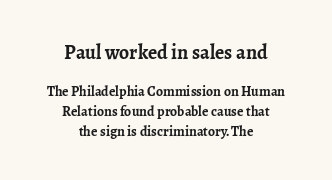
{"italic": "no", "bold": "yes", "underline": "no", "align": "center", "line_spacing": "normal", "line_spacing_ratio": 1.42, "letter_spacing": "normal", "letter_spacing_em": 0.0, "larger_block": "first", "size_ratio": 1.43, "glyph_px": 20}
